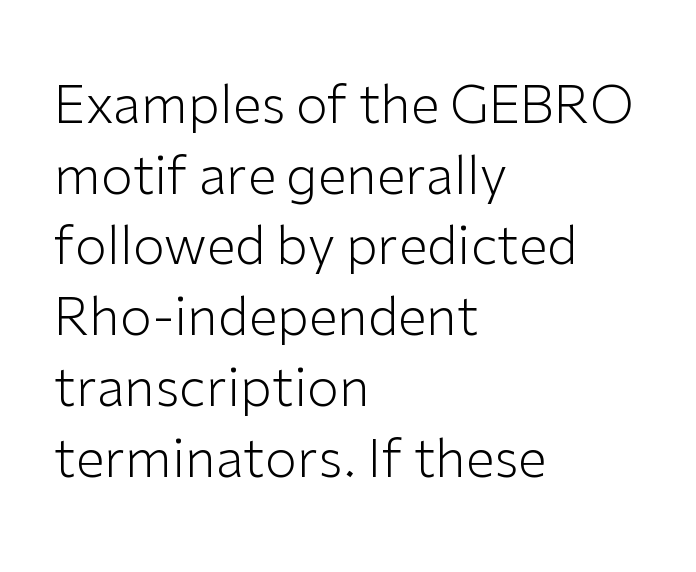
The image shows 52 px light sans-serif type, upright; set left-aligned, normal line spacing (1.36x), normal letter spacing, not underlined; low stroke contrast and a medium x-height.
